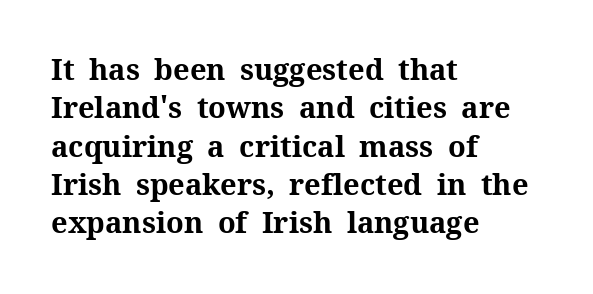
The rendering uses a bold face; every stroke is thick and dark. Every row of glyphs begins at an identical x-position on the left. These lines are rendered in a variable-pitch font. The block of text has a typical density, with ordinary space between rows. The letters stand upright; this is a roman face.
